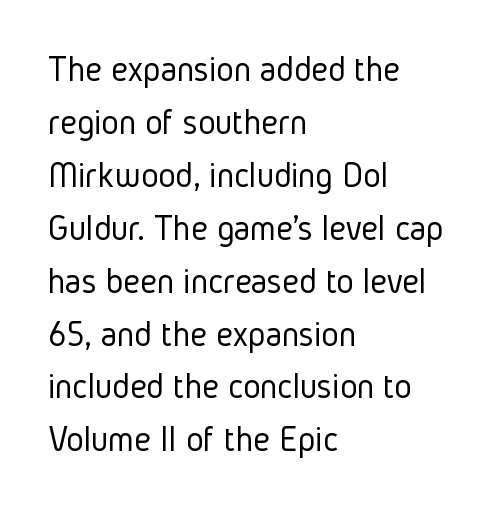
{"serif": "no", "italic": "no", "bold": "no", "weight": "light", "width": "condensed", "stroke_contrast": "low", "x_height": "medium", "monospaced": "no", "underline": "no", "align": "left", "line_spacing": "normal", "line_spacing_ratio": 1.43, "letter_spacing": "normal", "letter_spacing_em": 0.0, "glyph_px": 37}
